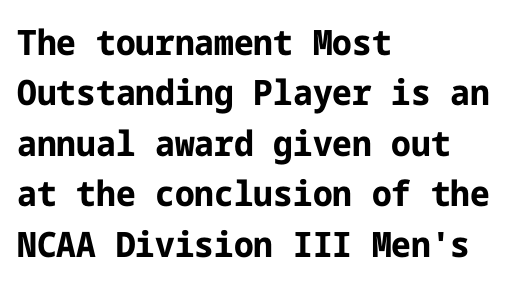
The image shows 35 px bold sans-serif type, upright; set left-aligned, normal line spacing (1.44x), normal letter spacing, not underlined; low stroke contrast and a medium x-height.
